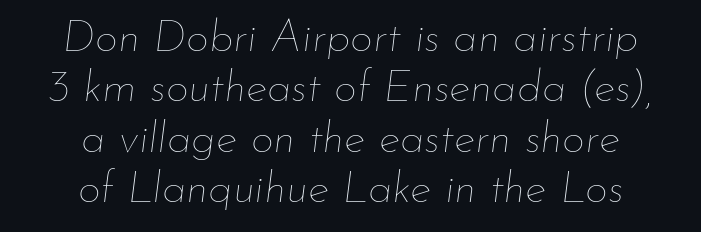
{"italic": "yes", "lean": "right", "slant_degrees": 7, "bold": "no", "weight": "thin", "width": "normal", "stroke_contrast": "low", "x_height": "small", "monospaced": "no", "underline": "no", "align": "center", "line_spacing": "tight", "line_spacing_ratio": 1.12, "letter_spacing": "normal", "letter_spacing_em": 0.0, "glyph_px": 45}
